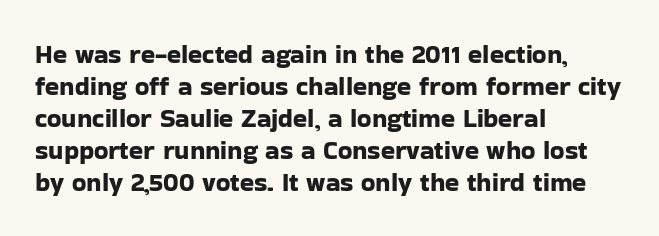
Q: Is the text italic (slanted)? A: No, it is upright.
Q: Is the text underlined? A: No.
Q: How is the paragraph aligned? A: Left-aligned.
Q: Is the spacing between letters normal or unusually wide? A: Normal.
